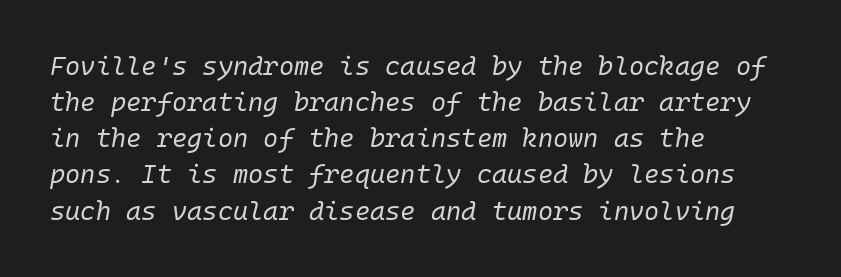
Leading matches the norm, producing a regular column. An italicized treatment has been applied to the whole sample. This sample uses plain, unmodified letter spacing. The ragged edge is on the right, which tells us the setting is flush left.
